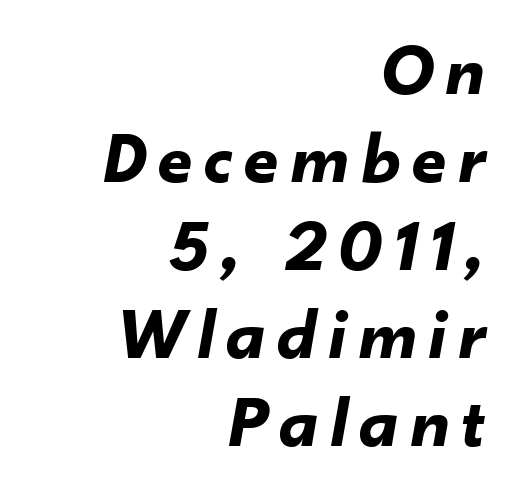
Q: Is the text bold? A: Yes.
Q: Is the text italic (slanted)? A: Yes, it leans right by about 10 degrees.
Q: Is the text underlined? A: No.
Q: How is the paragraph aligned? A: Right-aligned.
Q: Width (condensed, normal, or wide)? A: Normal.
Q: Stroke contrast? A: Low.
Q: x-height? A: Small.
Q: Monospaced? A: No.
